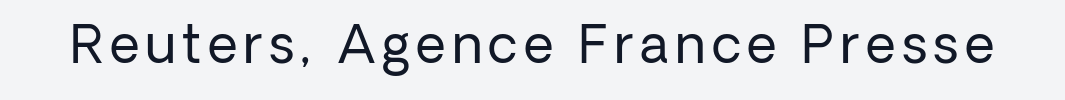
Is this a fixed-width face? No — the glyphs have proportional, varying widths. You can tell from the bare stems that sans-serif type was used. The font sits on the lighter half of the weight spectrum, regular included. The foot of each line stays bare and open. Posture: vertical.
